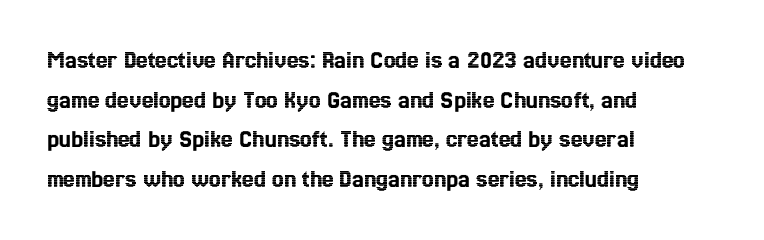
The image shows 26 px text type, upright; set left-aligned, normal line spacing (1.52x), normal letter spacing, not underlined.
